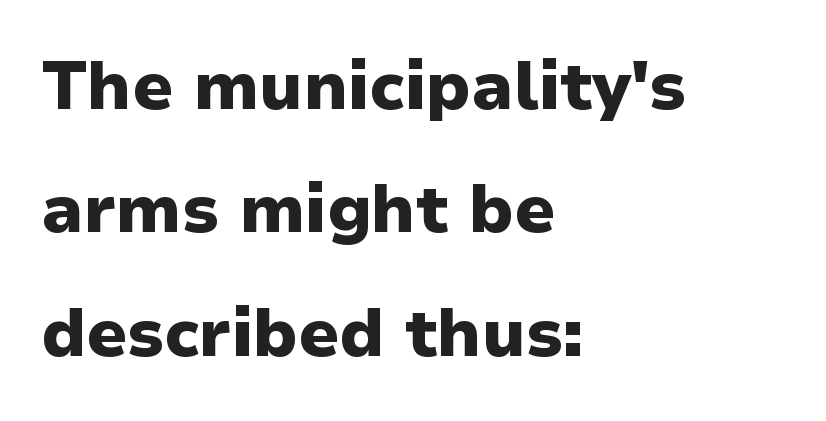
The image shows 67 px heavy sans-serif type, upright; set left-aligned, line spacing 1.84x, normal letter spacing, not underlined; low stroke contrast and a medium x-height.
